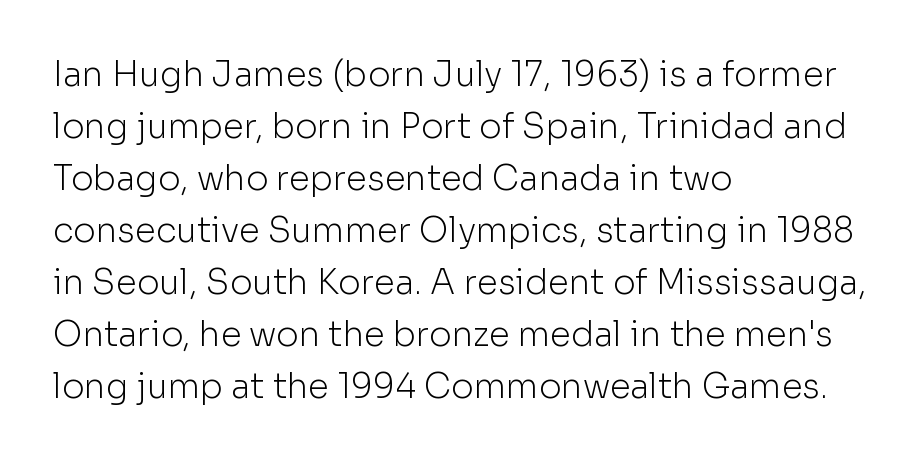
Quick note: not italic, upright. This rendering leaves character spacing at its baseline value. Successive baselines arrive at the customary interval. The typeface has the unassuming heft of standard copy or less. In CSS terms this would be text-align: left. The face used here is proportionally spaced, like ordinary book or web type.
